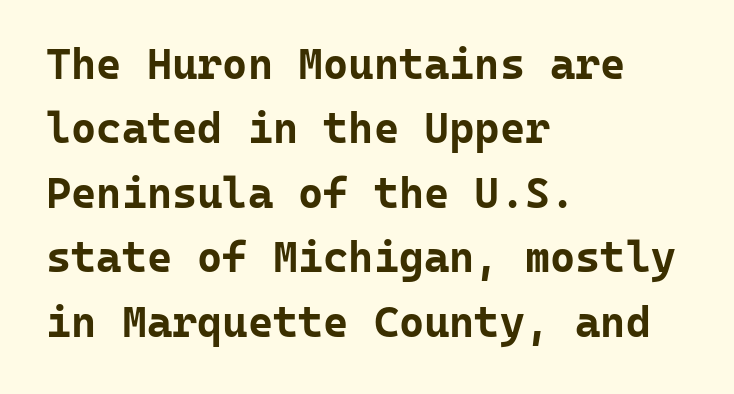
The image shows 43 px bold sans-serif type, upright, monospaced; set left-aligned, normal line spacing (1.5x), normal letter spacing, not underlined; low stroke contrast and a medium x-height.
